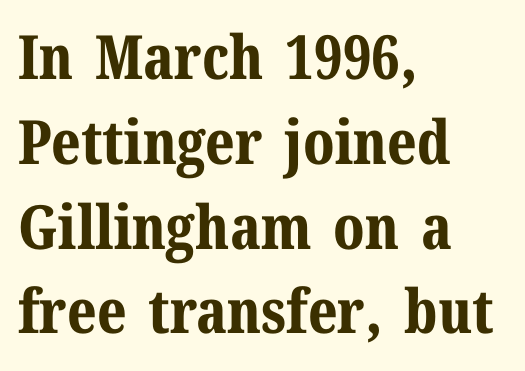
Q: Is the text bold? A: Yes.
Q: Is the text italic (slanted)? A: No, it is upright.
Q: Is the typeface a serif or a sans-serif typeface? A: Serif.
Q: Is the text underlined? A: No.
Q: How is the paragraph aligned? A: Left-aligned.
Q: Is the spacing between letters normal or unusually wide? A: Normal.
Q: Is the spacing between lines tight, normal or loose? A: Normal.
Q: Width (condensed, normal, or wide)? A: Normal.
Q: Stroke contrast? A: Medium.
Q: x-height? A: Medium.
Q: Monospaced? A: No.
